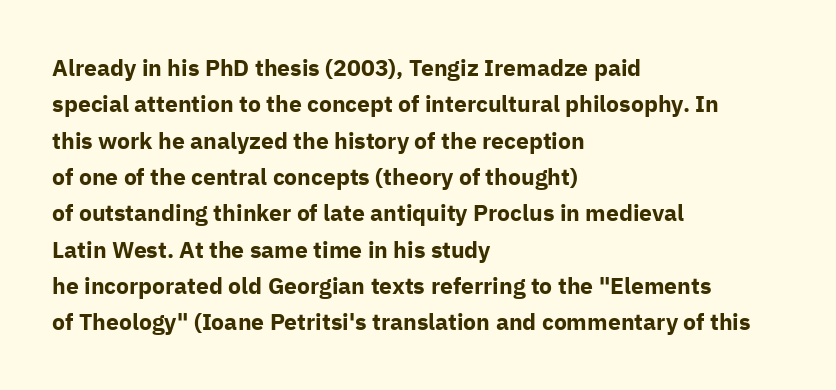
The image shows 23 px bold type, upright; set left-aligned, normal line spacing (1.58x), normal letter spacing, not underlined.
